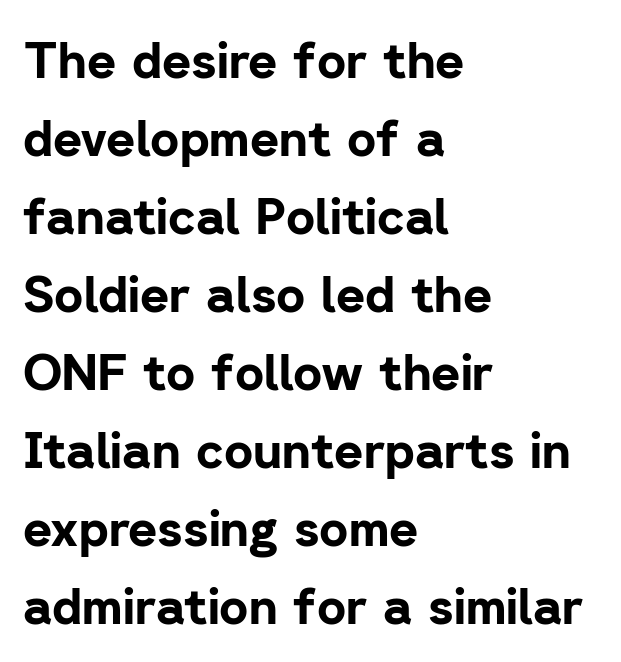
Q: Is the text bold? A: Yes.
Q: Is the text italic (slanted)? A: No, it is upright.
Q: Is the typeface a serif or a sans-serif typeface? A: Sans-serif.
Q: Is the text underlined? A: No.
Q: How is the paragraph aligned? A: Left-aligned.
Q: Is the spacing between letters normal or unusually wide? A: Normal.
Q: Is the spacing between lines tight, normal or loose? A: Normal.
Q: Width (condensed, normal, or wide)? A: Normal.
Q: Stroke contrast? A: Low.
Q: x-height? A: Medium.
Q: Monospaced? A: No.
